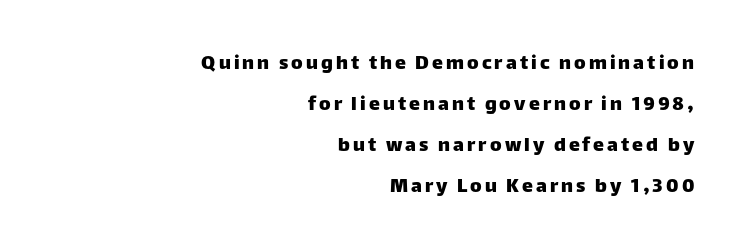
In CSS terms this would be text-align: right. The string is rendered with underlining switched off. Every character sits straight up, as roman type does.
